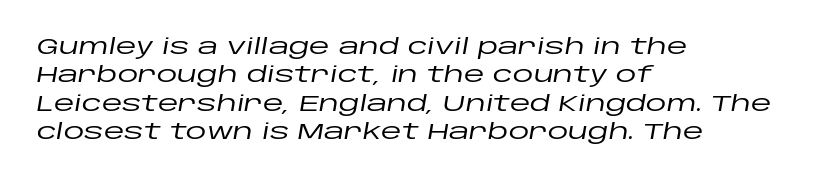
{"italic": "yes", "lean": "right", "slant_degrees": 10, "underline": "no", "align": "left", "line_spacing": "normal", "line_spacing_ratio": 1.35, "letter_spacing": "normal", "letter_spacing_em": 0.0, "glyph_px": 21}
